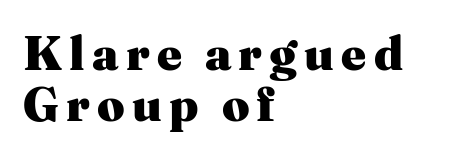
Summary of vertical rhythm: compact, with narrow interline spacing. Here the designer chose a conventional face with non-uniform glyph widths. Visually the block forms a straight wall on the left and a jagged coastline on the right. I'd describe the lettering as bold — thick and assertive. The passage shown is typeset with a serif family. The type sits square on the baseline with zero lean.
